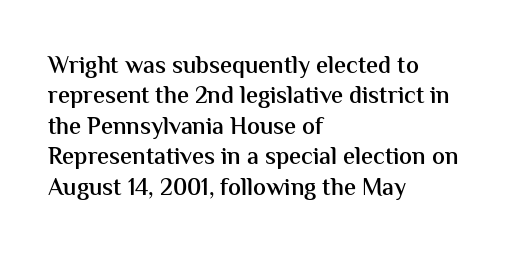
The paragraph shown leans on its left margin. A bit beefed up — I'd call it semibold rather than bold. The area under the type is left untouched. The horizontal fit of the characters is conventional and even. Students, observe: this is what conventionally led text looks like.
